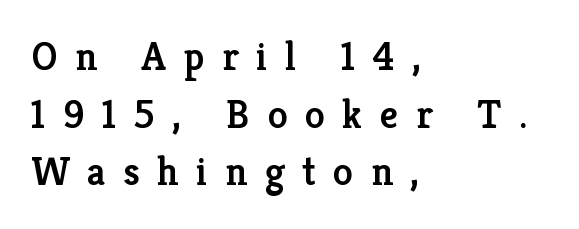
{"serif": "yes", "italic": "no", "bold": "semi", "weight": "semibold", "width": "normal", "stroke_contrast": "low", "x_height": "medium", "monospaced": "no", "underline": "no", "align": "left", "line_spacing": "normal", "line_spacing_ratio": 1.44, "letter_spacing": "wide", "letter_spacing_em": 0.44, "glyph_px": 40}
